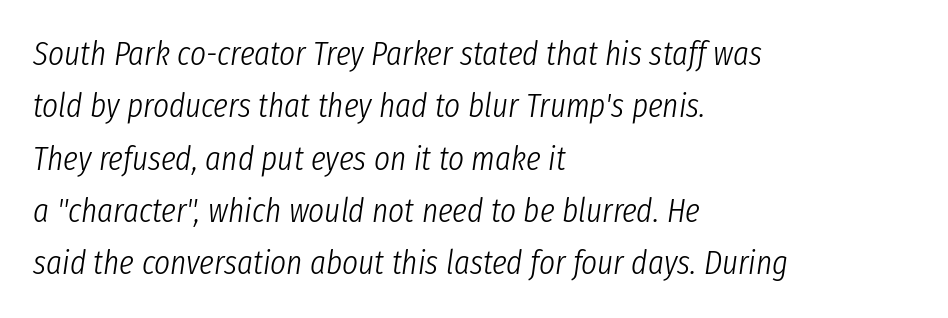
Here the designer chose a conventional face with non-uniform glyph widths. Italic: yes, the glyphs are oblique. This block has exactly the height ordinary leading produces. You could call the tracking neutral — neither tight nor loose.
